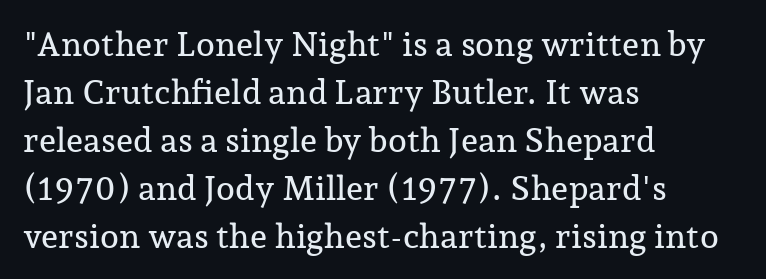
{"serif": "yes", "italic": "no", "width": "normal", "stroke_contrast": "low", "x_height": "medium", "monospaced": "no", "underline": "no", "align": "left", "line_spacing": "normal", "line_spacing_ratio": 1.41, "letter_spacing": "normal", "letter_spacing_em": 0.0, "glyph_px": 34}
